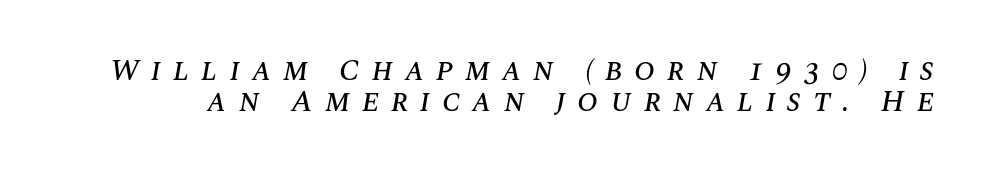
The image shows 31 px text type, italic (leaning right); set tight line spacing (0.99x), unusually wide letter spacing (+0.38 em), not underlined; medium stroke contrast and a large x-height.
